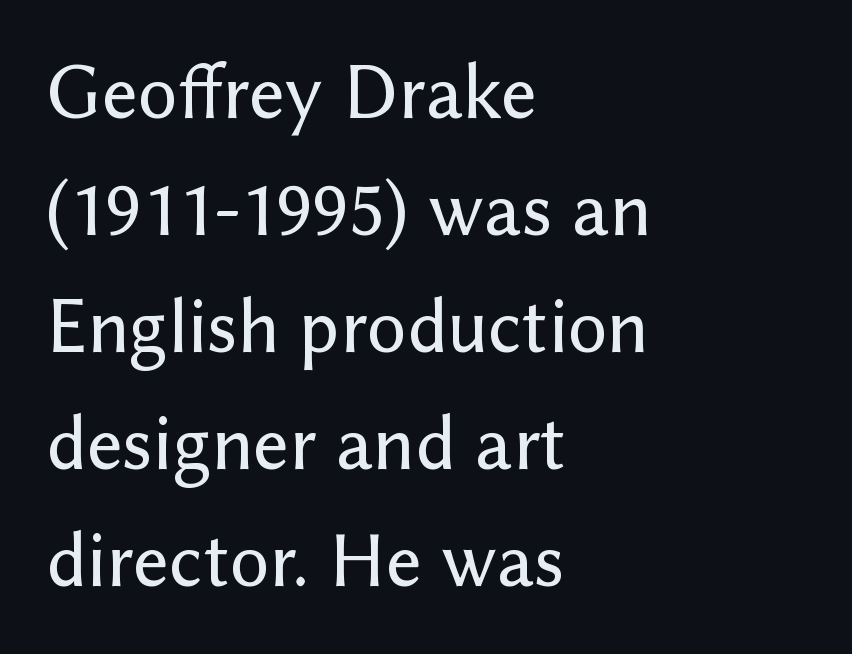
The image shows 78 px sans-serif type, upright; set left-aligned, normal line spacing (1.5x), normal letter spacing, not underlined; low stroke contrast and a medium x-height.
